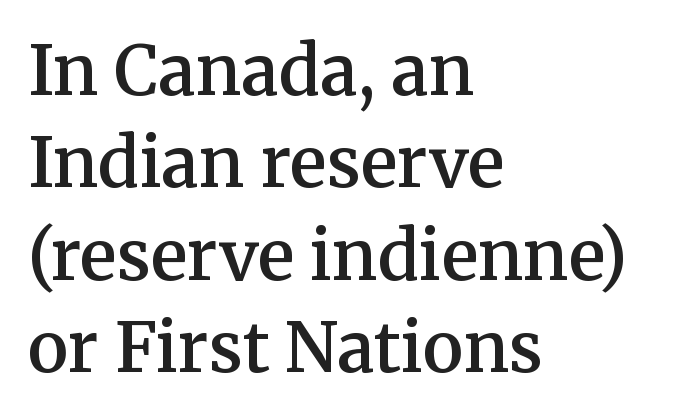
Descenders hang freely into open space. Left-aligned paragraph, ragged on the right. A roman cut, with each character standing at attention. Looks like regular typesetting: each glyph gets only the width it needs. Words appear dense and cohesive because spacing is normal. The characters look somewhat weighty, a semibold short of true bold.
